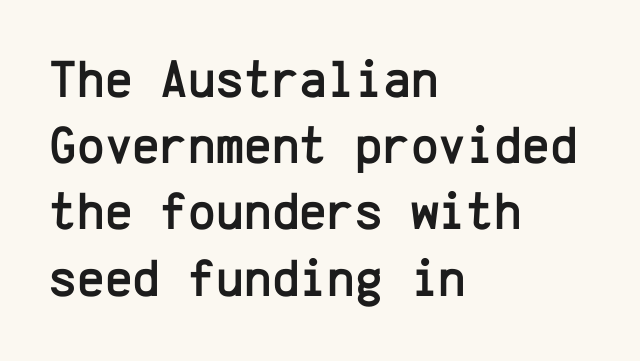
This sample uses plain, unmodified letter spacing. If you drew a ruler down the left edge, every line would touch it. Regarding serifs, this sample does without them. Ordinary non-slanted type is in use.
